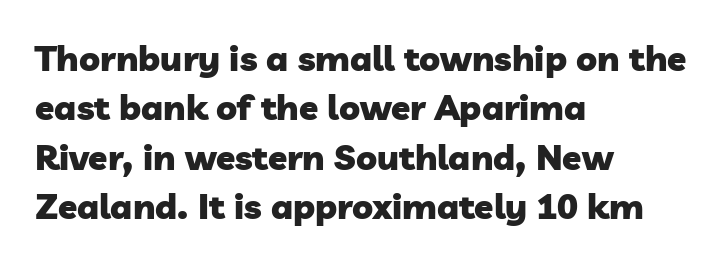
Do the characters align in a grid? No, the font is proportional. Caption: multi-line text, flush left, ragged right. The face used here is a sans, in the tradition of grotesques and geometrics. If you measured baseline to baseline, you'd find a middling distance. No extra tracking has been applied to these lines.
